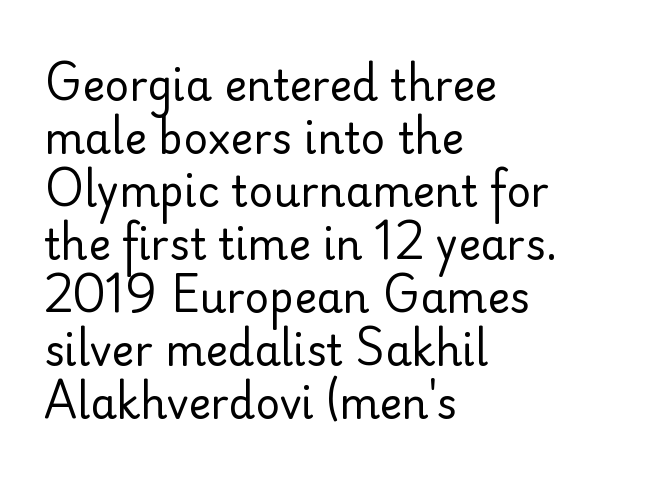
{"serif": "no", "italic": "no", "bold": "no", "weight": "regular", "width": "normal", "stroke_contrast": "low", "x_height": "small", "monospaced": "no", "underline": "no", "align": "left", "line_spacing": "normal", "line_spacing_ratio": 1.26, "letter_spacing": "normal", "letter_spacing_em": 0.0, "glyph_px": 42}
